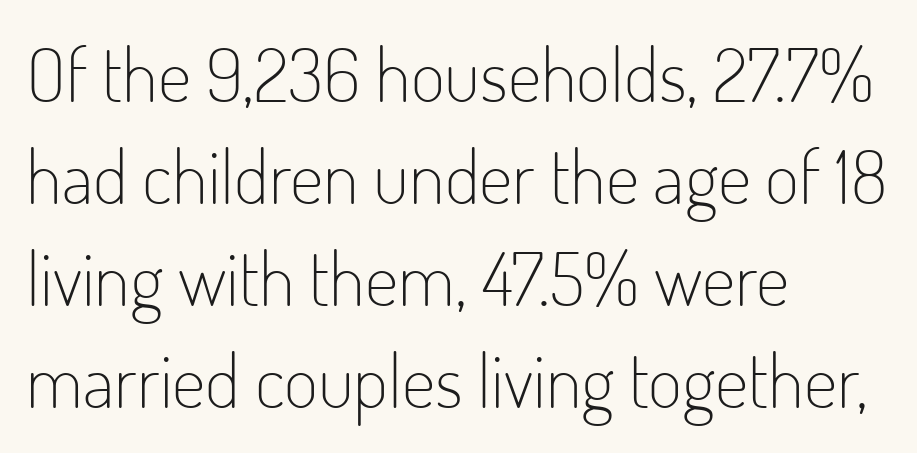
{"serif": "no", "italic": "no", "bold": "no", "weight": "light", "width": "condensed", "stroke_contrast": "low", "x_height": "small", "monospaced": "no", "underline": "no", "align": "left", "line_spacing": "normal", "line_spacing_ratio": 1.38, "letter_spacing": "normal", "letter_spacing_em": 0.0, "glyph_px": 74}
